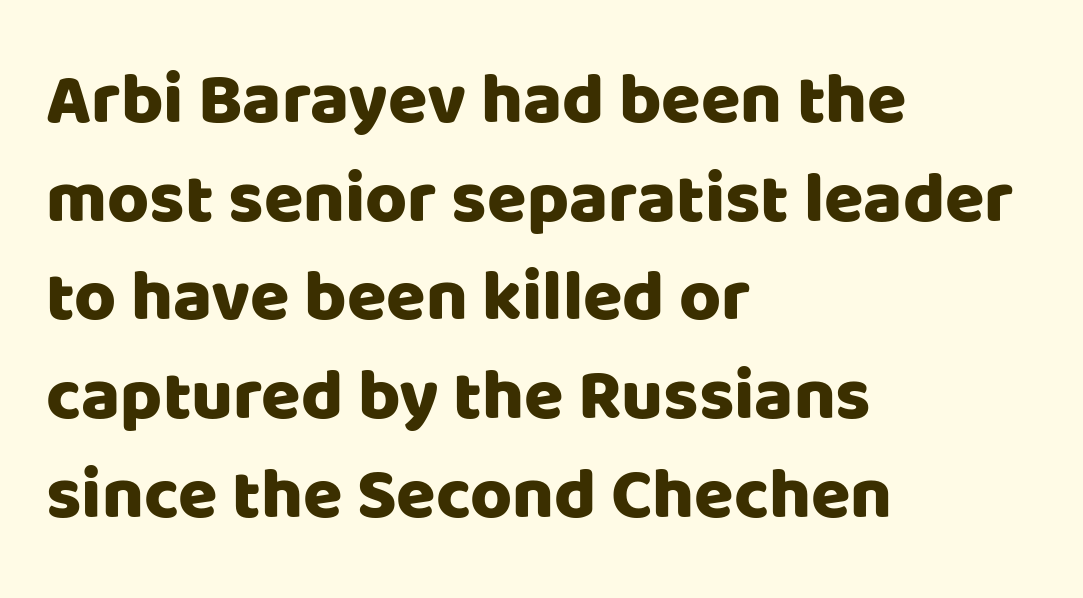
The image shows 72 px sans-serif type, upright; set left-aligned, normal line spacing (1.37x), normal letter spacing, not underlined; low stroke contrast and a large x-height.
